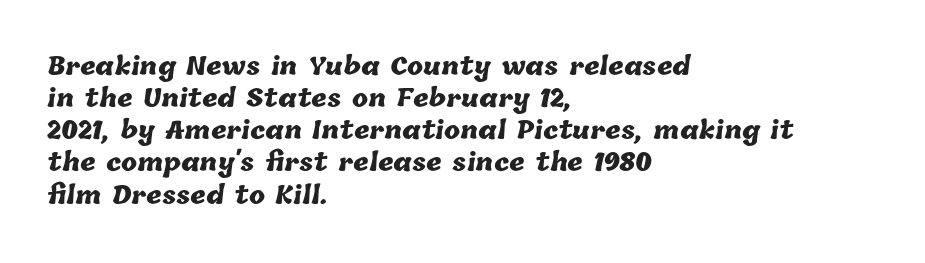
{"bold": "yes", "underline": "no", "align": "left", "line_spacing": "normal", "line_spacing_ratio": 1.34, "letter_spacing": "normal", "letter_spacing_em": 0.0, "glyph_px": 24}
